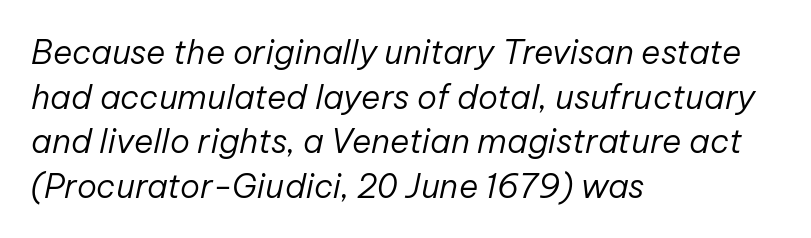
The rendering keeps characters at their native spacing. The passage is arranged the way most books set body copy — flush left. How would I describe the line gaps? Plain and ordinary. The glyphs are unaccompanied by any horizontal stroke below them.
